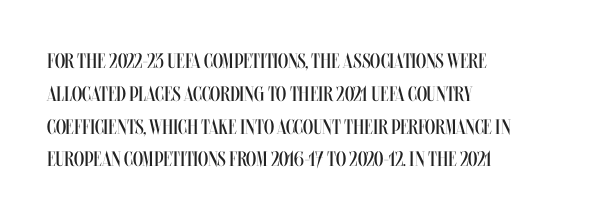
Q: Is the text bold? A: No.
Q: Is the text italic (slanted)? A: No, it is upright.
Q: Is the text underlined? A: No.
Q: How is the paragraph aligned? A: Left-aligned.
Q: Is the spacing between letters normal or unusually wide? A: Normal.
Q: Is the spacing between lines tight, normal or loose? A: Normal.
